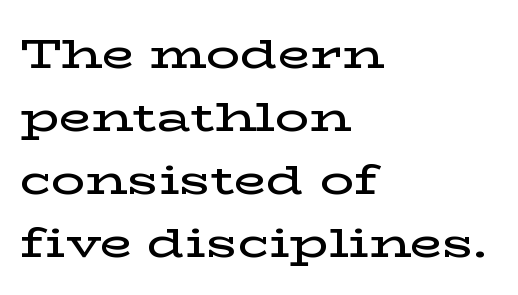
{"serif": "yes", "italic": "no", "bold": "semi", "weight": "semibold", "width": "wide", "stroke_contrast": "low", "x_height": "medium", "monospaced": "no", "underline": "no", "align": "left", "line_spacing": "normal", "line_spacing_ratio": 1.5, "letter_spacing": "normal", "letter_spacing_em": 0.0, "glyph_px": 42}
